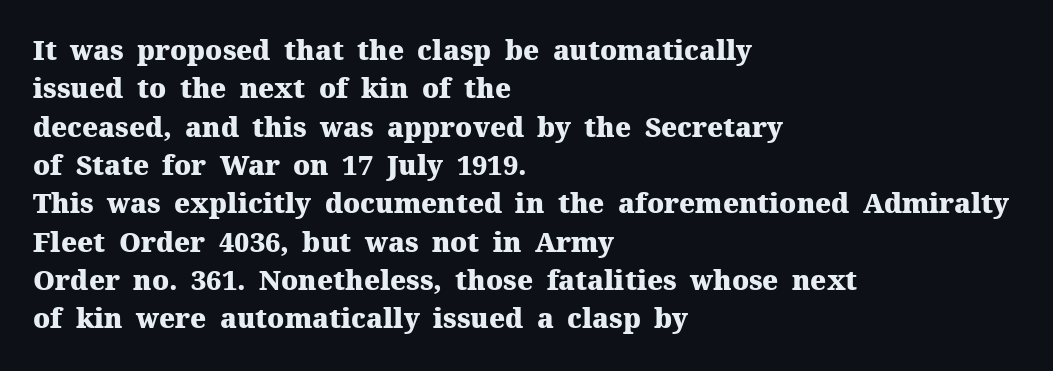
The image shows 27 px bold type, upright; set left-aligned, normal line spacing (1.42x), normal letter spacing, not underlined.
